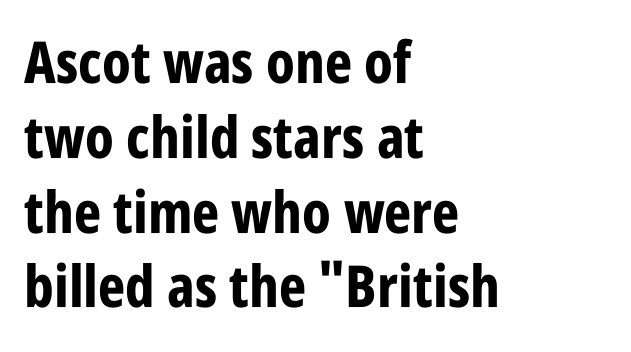
The image shows 58 px bold, condensed sans-serif type, upright; set left-aligned, normal line spacing (1.29x), normal letter spacing, not underlined; low stroke contrast and a large x-height.
